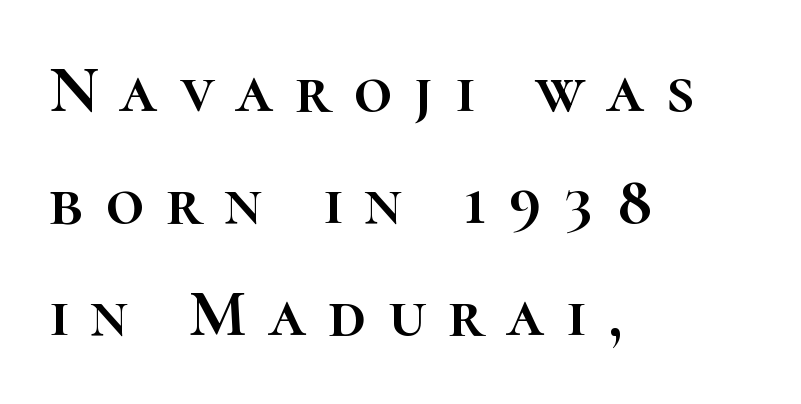
{"italic": "no", "width": "normal", "stroke_contrast": "high", "x_height": "medium", "monospaced": "no", "underline": "no", "align": "left", "line_spacing": "normal", "line_spacing_ratio": 1.67, "letter_spacing": "wide", "letter_spacing_em": 0.33, "glyph_px": 67}
